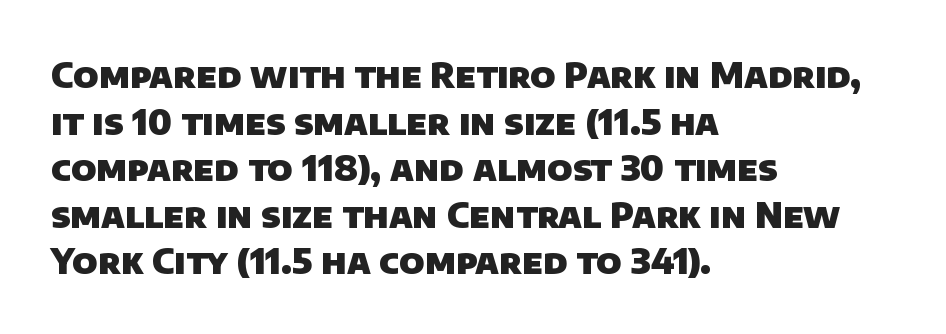
{"serif": "no", "bold": "yes", "weight": "heavy", "width": "normal", "stroke_contrast": "low", "x_height": "large", "monospaced": "no", "underline": "no", "align": "left", "line_spacing": "normal", "line_spacing_ratio": 1.33, "letter_spacing": "normal", "letter_spacing_em": 0.0, "glyph_px": 35}
